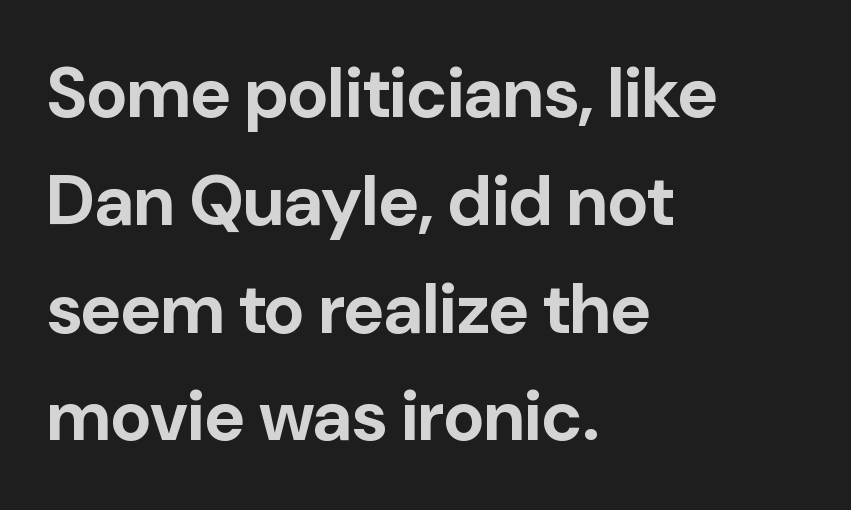
These lines keep a tight, regular rhythm from letter to letter. No feet cap the strokes, marking this as sans-serif type. The rendering uses natural spacing where letterforms have individual widths. Horizontal alignment here is leftward, the default for most running prose.
